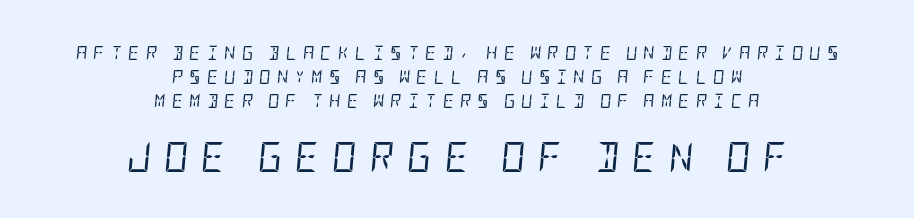
In terms of letterspacing, this is a distinctly airy, spread setting. The lettering tilts uniformly, giving the passage an italic look. No word sits above an underline. The emphasis by scale lands on block number two, below. A light-to-regular cut is what we see here. Where is the straight margin? There isn't one; the lines are centered.
